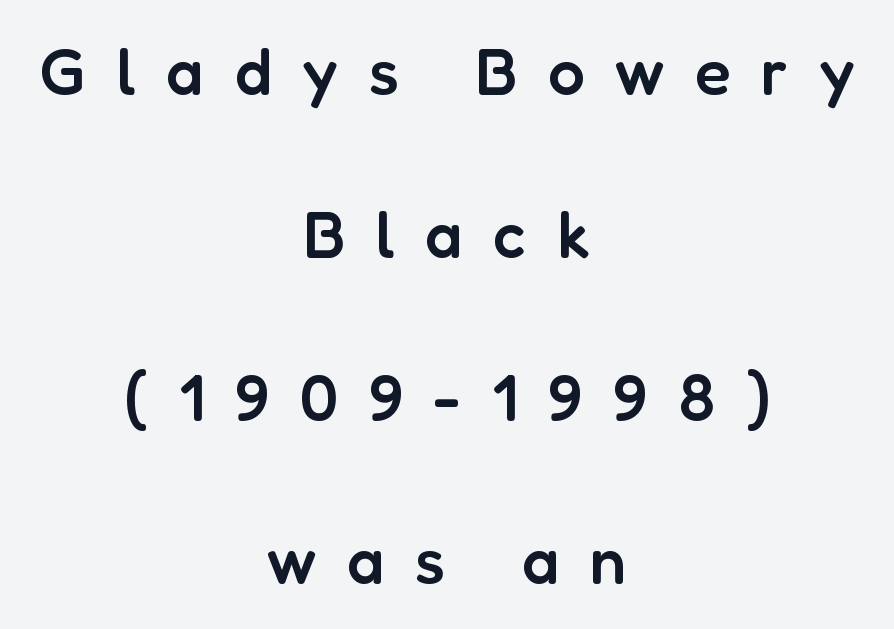
The image shows 66 px semibold sans-serif type, upright; set centered, loose line spacing (2.47x), unusually wide letter spacing (+0.46 em), not underlined; low stroke contrast and a medium x-height.
